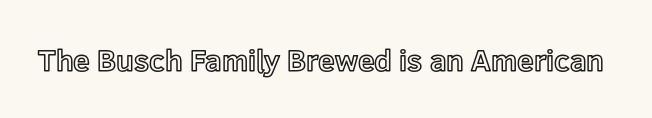
The image shows 30 px text type, upright; set normal letter spacing, not underlined; a medium x-height.
